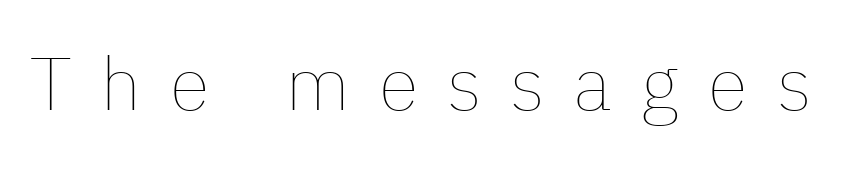
Q: Is the text bold? A: No.
Q: Is the text italic (slanted)? A: No, it is upright.
Q: Is the text underlined? A: No.
Q: Is the spacing between letters normal or unusually wide? A: Unusually wide.
Q: Width (condensed, normal, or wide)? A: Normal.
Q: Stroke contrast? A: Low.
Q: x-height? A: Medium.
Q: Monospaced? A: No.
